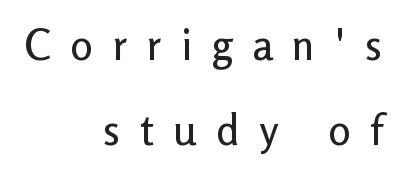
Q: Is the text italic (slanted)? A: No, it is upright.
Q: Is the typeface a serif or a sans-serif typeface? A: Sans-serif.
Q: Is the text underlined? A: No.
Q: How is the paragraph aligned? A: Right-aligned.
Q: Is the spacing between letters normal or unusually wide? A: Unusually wide.
Q: Is the spacing between lines tight, normal or loose? A: Loose.
Q: Width (condensed, normal, or wide)? A: Normal.
Q: Stroke contrast? A: Low.
Q: x-height? A: Medium.
Q: Monospaced? A: No.
